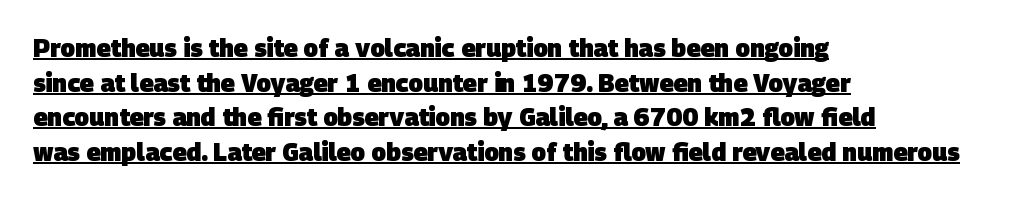
Q: Is the text bold? A: Yes.
Q: Is the text underlined? A: Yes.
Q: How is the paragraph aligned? A: Left-aligned.
Q: Is the spacing between letters normal or unusually wide? A: Normal.
Q: Is the spacing between lines tight, normal or loose? A: Normal.
